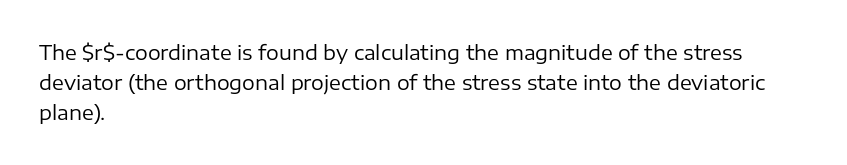
What stands out about the letter spacing? Nothing — it is the standard amount. The axis of the letterforms is exactly vertical. Check the space under the baseline: it is left empty. Evenly set lines give the paragraph a standard silhouette.
